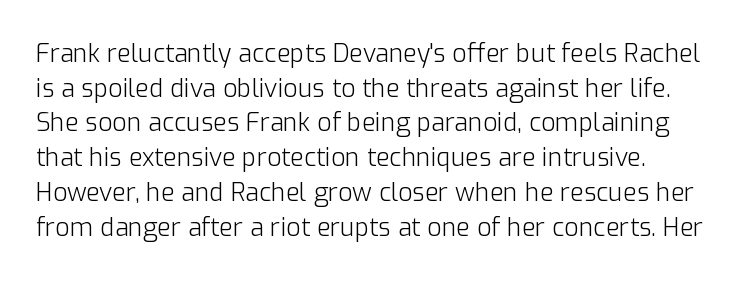
{"italic": "no", "bold": "no", "underline": "no", "align": "left", "line_spacing": "normal", "line_spacing_ratio": 1.39, "letter_spacing": "normal", "letter_spacing_em": 0.0, "glyph_px": 25}
